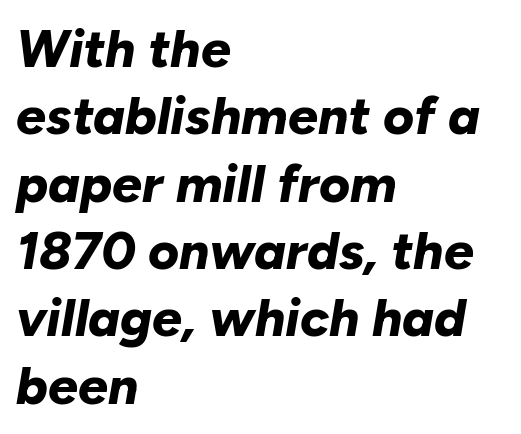
Just letters on the line, the space beneath them empty. The lines sit at an ordinary, default distance from one another. As a designer I'd log this as weight 700, bold. Each line starts at the same left margin while the right side varies.
